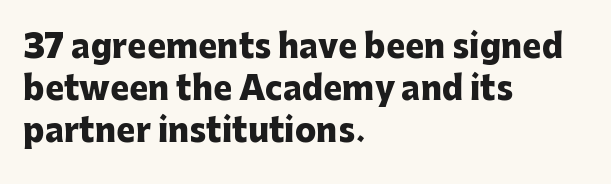
Caption: standard tracking, unaltered. A typesetter would mark this as roman, not italic. These lines are composed in type without serifs. Leading matches the norm, producing a regular column.
